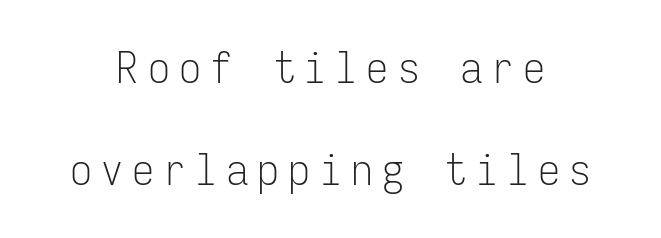
Q: Is the text bold? A: No.
Q: Is the text italic (slanted)? A: No, it is upright.
Q: Is the typeface a serif or a sans-serif typeface? A: Sans-serif.
Q: Is the text underlined? A: No.
Q: How is the paragraph aligned? A: Centered.
Q: Is the spacing between letters normal or unusually wide? A: Unusually wide.
Q: Is the spacing between lines tight, normal or loose? A: Loose.
Q: Width (condensed, normal, or wide)? A: Condensed.
Q: Stroke contrast? A: Low.
Q: x-height? A: Medium.
Q: Monospaced? A: Yes.
